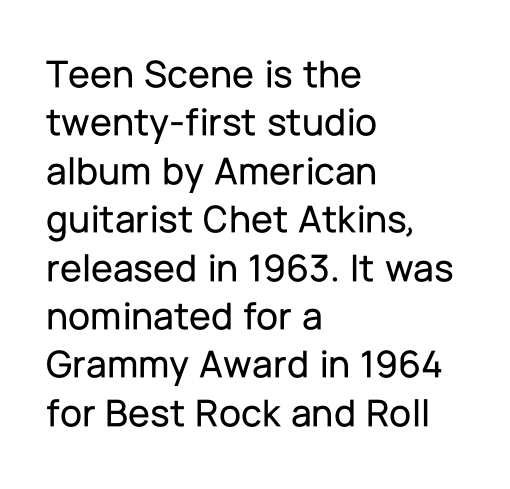
{"serif": "no", "italic": "no", "width": "normal", "stroke_contrast": "low", "x_height": "medium", "monospaced": "no", "underline": "no", "align": "left", "line_spacing_ratio": 1.21, "letter_spacing": "normal", "letter_spacing_em": 0.0, "glyph_px": 40}
